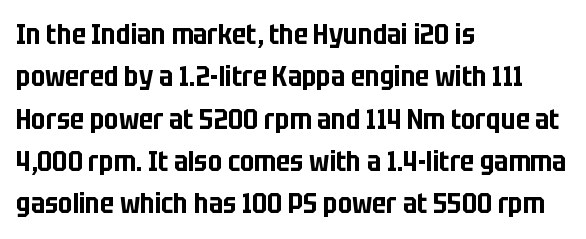
The rows are spaced the way most documents space them. Each letter keeps its own natural width here, so spacing adapts to shape. Check under the words: just untouched page. The letters stand upright; this is a roman face. The typesetter chose a ragged-right arrangement here. Does extra space separate the letters? No, they use regular spacing.
